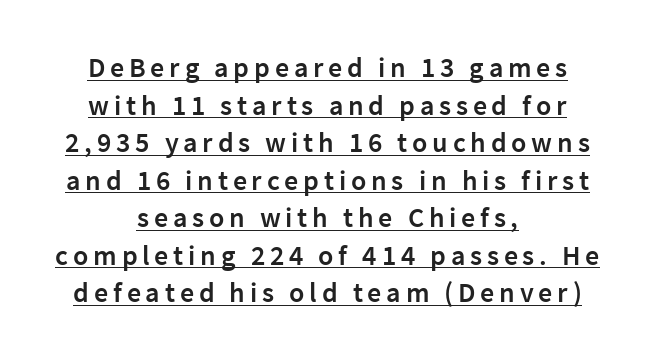
Rows of type keep a routine distance in the vertical direction. These lines were composed using upright roman letters. Here the designer chose a conventional face with non-uniform glyph widths. The face used here appears with an underline applied. Semibold letterforms, between regular and bold. Examine the stroke ends and you'll find no serifs.
